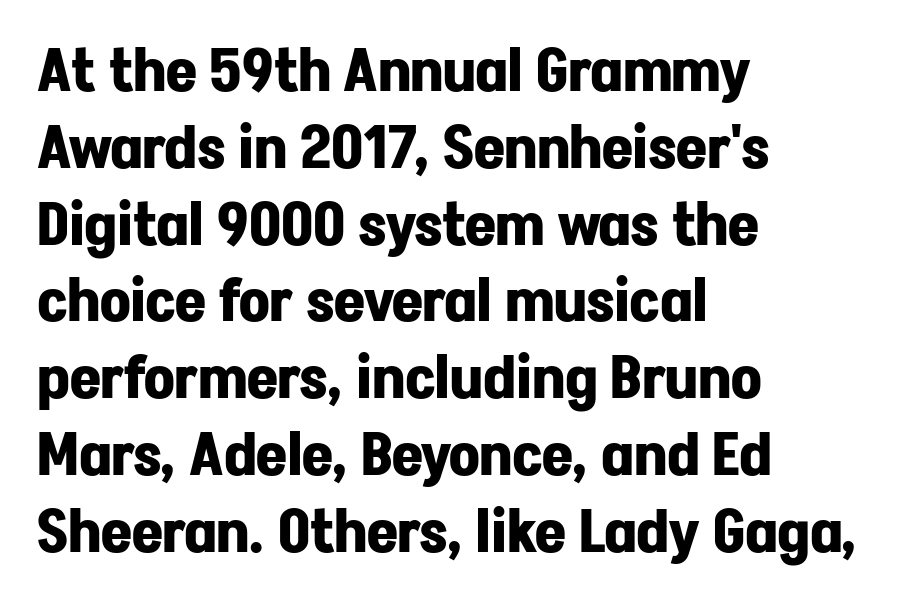
Q: Is the text bold? A: Yes.
Q: Is the text italic (slanted)? A: No, it is upright.
Q: Is the typeface a serif or a sans-serif typeface? A: Sans-serif.
Q: Is the text underlined? A: No.
Q: How is the paragraph aligned? A: Left-aligned.
Q: Is the spacing between letters normal or unusually wide? A: Normal.
Q: Is the spacing between lines tight, normal or loose? A: Normal.
Q: Width (condensed, normal, or wide)? A: Normal.
Q: Stroke contrast? A: Low.
Q: x-height? A: Medium.
Q: Monospaced? A: No.
